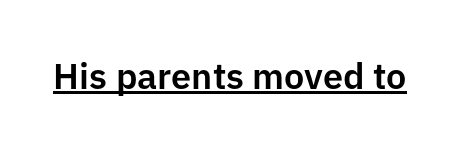
{"serif": "no", "italic": "no", "width": "normal", "stroke_contrast": "low", "x_height": "medium", "monospaced": "no", "underline": "yes", "letter_spacing": "normal", "letter_spacing_em": 0.0, "glyph_px": 36}
